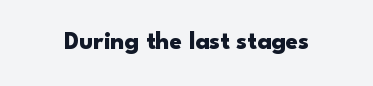
{"italic": "no", "bold": "yes", "underline": "no", "letter_spacing": "normal", "letter_spacing_em": 0.0, "glyph_px": 25}
